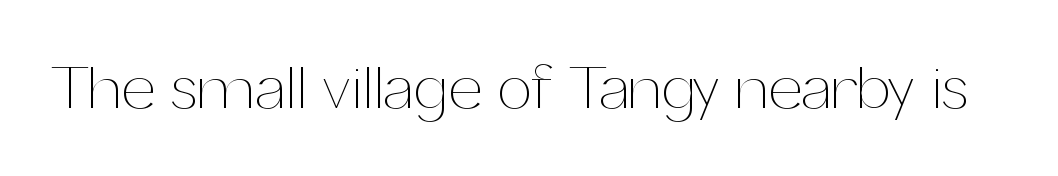
{"italic": "no", "bold": "no", "weight": "thin", "width": "normal", "stroke_contrast": "medium", "x_height": "medium", "monospaced": "no", "underline": "no", "letter_spacing": "normal", "letter_spacing_em": 0.0, "glyph_px": 61}
